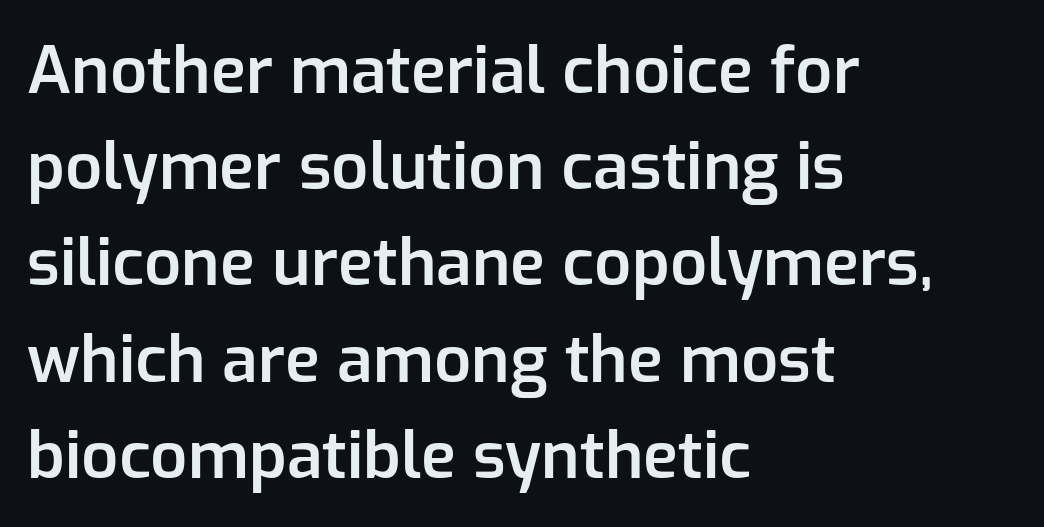
The setting favours the left margin, as ordinary paragraphs usually do. Decoration check: the copy has no underline. You can tell it's not italic because the verticals are truly vertical. No feet cap the strokes, marking this as sans-serif type.
